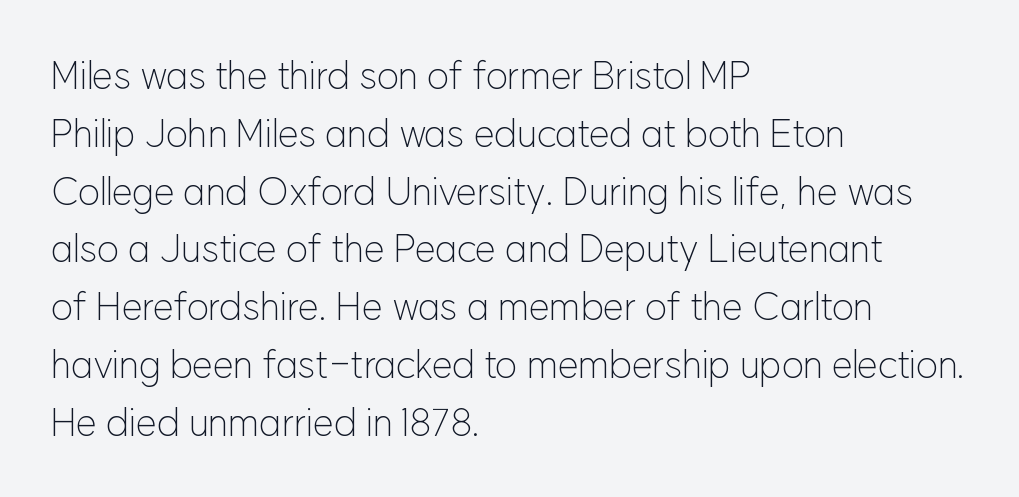
The image shows 38 px light sans-serif type, upright; set left-aligned, normal line spacing (1.52x), normal letter spacing, not underlined; low stroke contrast and a medium x-height.
